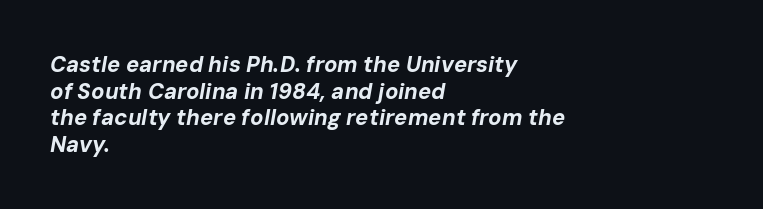
{"italic": "yes", "lean": "right", "slant_degrees": 10, "bold": "yes", "underline": "no", "align": "left", "line_spacing_ratio": 1.21, "letter_spacing": "normal", "letter_spacing_em": 0.0, "glyph_px": 22}
